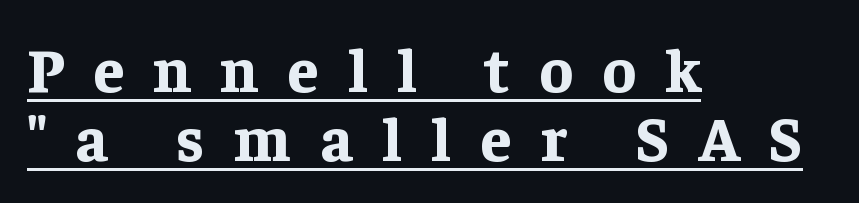
Q: Is the text bold? A: Yes.
Q: Is the text italic (slanted)? A: No, it is upright.
Q: Is the typeface a serif or a sans-serif typeface? A: Serif.
Q: Is the text underlined? A: Yes.
Q: How is the paragraph aligned? A: Left-aligned.
Q: Is the spacing between letters normal or unusually wide? A: Unusually wide.
Q: Is the spacing between lines tight, normal or loose? A: Tight.
Q: Width (condensed, normal, or wide)? A: Normal.
Q: Stroke contrast? A: Low.
Q: x-height? A: Medium.
Q: Monospaced? A: No.
